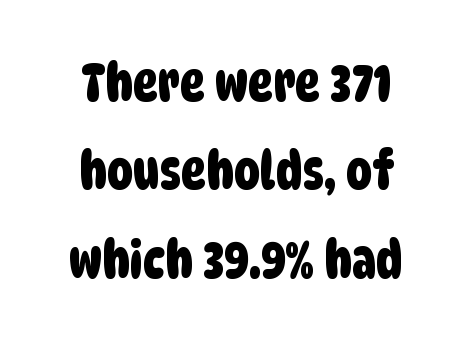
{"serif": "no", "width": "condensed", "stroke_contrast": "low", "x_height": "large", "monospaced": "no", "underline": "no", "line_spacing": "normal", "line_spacing_ratio": 1.7, "letter_spacing": "normal", "letter_spacing_em": 0.0, "glyph_px": 52}
